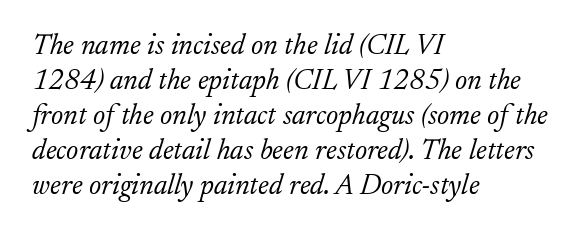
{"serif": "yes", "italic": "yes", "lean": "right", "slant_degrees": 17, "bold": "no", "weight": "light", "width": "normal", "stroke_contrast": "low", "x_height": "small", "monospaced": "no", "underline": "no", "align": "left", "line_spacing_ratio": 1.21, "letter_spacing": "normal", "letter_spacing_em": 0.0, "glyph_px": 29}
